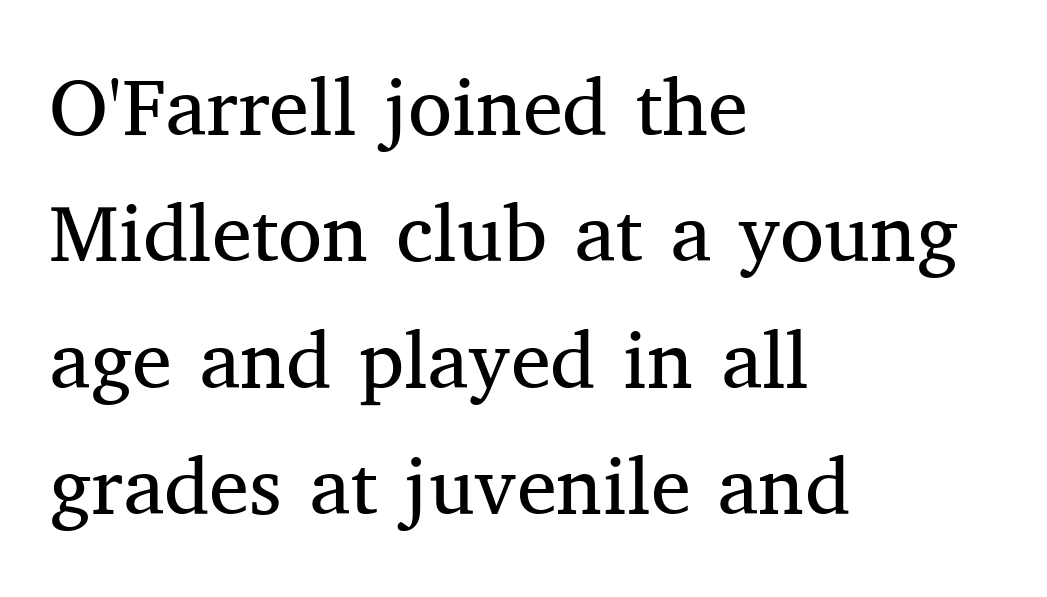
These lines stack with their left ends in a neat column. This rendering features lettering with no underline. This sample has the flowing, uneven cadence of proportional lettering. The strokes are not fattened; the text isn't bold. The rows are spaced the way most documents space them. This sample uses an upright cut, with every glyph sitting square on the baseline.
